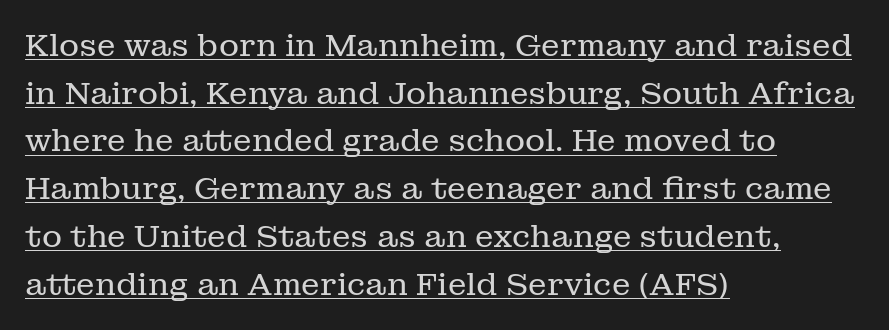
Q: Is the text bold? A: No.
Q: Is the text italic (slanted)? A: No, it is upright.
Q: Is the typeface a serif or a sans-serif typeface? A: Serif.
Q: Is the text underlined? A: Yes.
Q: How is the paragraph aligned? A: Left-aligned.
Q: Is the spacing between letters normal or unusually wide? A: Normal.
Q: Is the spacing between lines tight, normal or loose? A: Normal.
Q: Width (condensed, normal, or wide)? A: Normal.
Q: Stroke contrast? A: Low.
Q: x-height? A: Medium.
Q: Monospaced? A: No.
